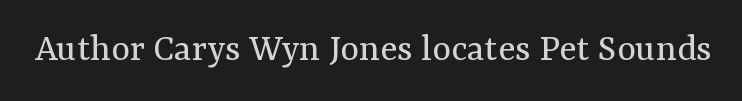
{"serif": "yes", "italic": "no", "bold": "no", "weight": "regular", "width": "normal", "stroke_contrast": "medium", "x_height": "medium", "monospaced": "no", "underline": "no", "letter_spacing": "normal", "letter_spacing_em": 0.0, "glyph_px": 40}
